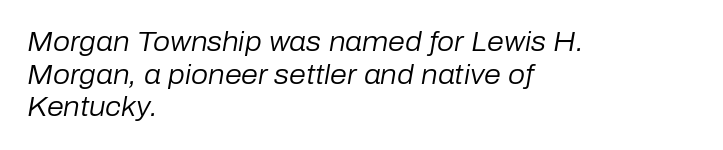
Designer's note — italics engaged. A typesetter would call this zero additional tracking. The passage shown is not bold in any degree. These lines stack with their left ends in a neat column. Clear beneath every line of the passage.
